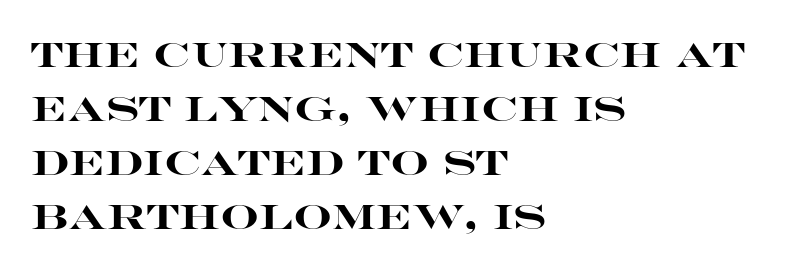
{"italic": "no", "bold": "yes", "weight": "heavy", "width": "wide", "stroke_contrast": "high", "x_height": "large", "monospaced": "no", "underline": "no", "align": "left", "line_spacing": "normal", "line_spacing_ratio": 1.59, "letter_spacing": "normal", "letter_spacing_em": 0.0, "glyph_px": 34}
